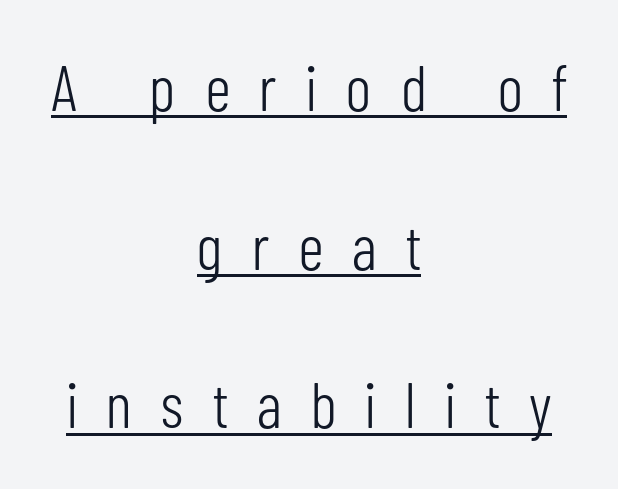
The image shows 64 px light, condensed sans-serif type, upright; set centered, loose line spacing (2.48x), unusually wide letter spacing (+0.46 em), underlined; low stroke contrast and a medium x-height.
